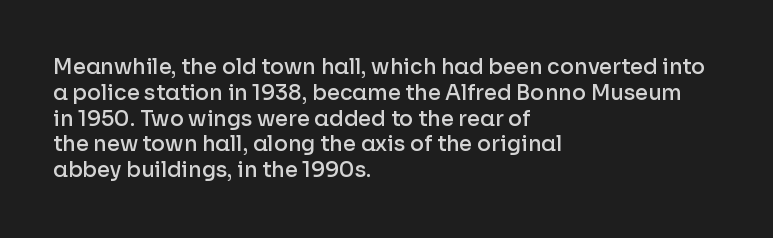
Q: Is the text bold? A: Semi-bold.
Q: Is the text italic (slanted)? A: No, it is upright.
Q: Is the text underlined? A: No.
Q: How is the paragraph aligned? A: Left-aligned.
Q: Is the spacing between letters normal or unusually wide? A: Normal.
